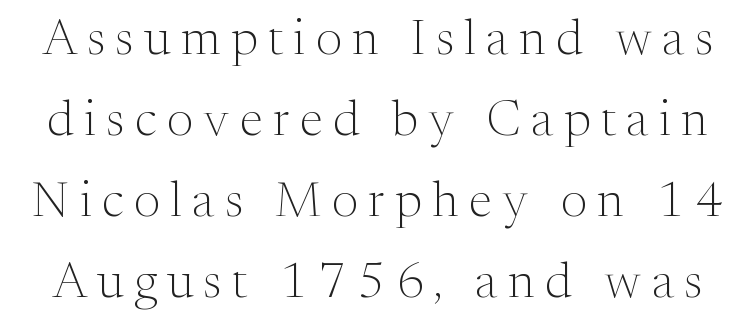
Q: Is the text bold? A: No.
Q: Is the text italic (slanted)? A: No, it is upright.
Q: Is the typeface a serif or a sans-serif typeface? A: Serif.
Q: Is the text underlined? A: No.
Q: Is the spacing between letters normal or unusually wide? A: Unusually wide.
Q: Is the spacing between lines tight, normal or loose? A: Normal.
Q: Width (condensed, normal, or wide)? A: Normal.
Q: Stroke contrast? A: Medium.
Q: x-height? A: Medium.
Q: Monospaced? A: No.
